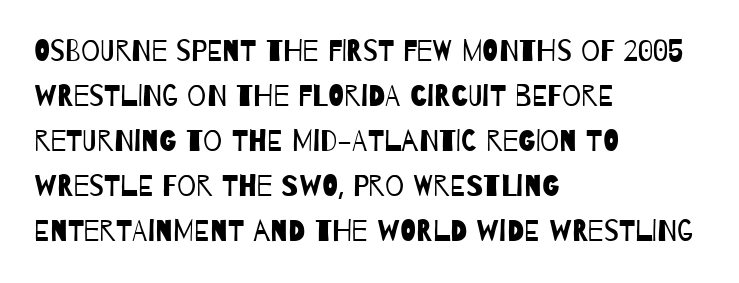
{"serif": "no", "bold": "no", "weight": "regular", "width": "condensed", "stroke_contrast": "low", "x_height": "large", "monospaced": "no", "underline": "no", "align": "left", "line_spacing": "normal", "line_spacing_ratio": 1.5, "letter_spacing": "normal", "letter_spacing_em": 0.0, "glyph_px": 30}
